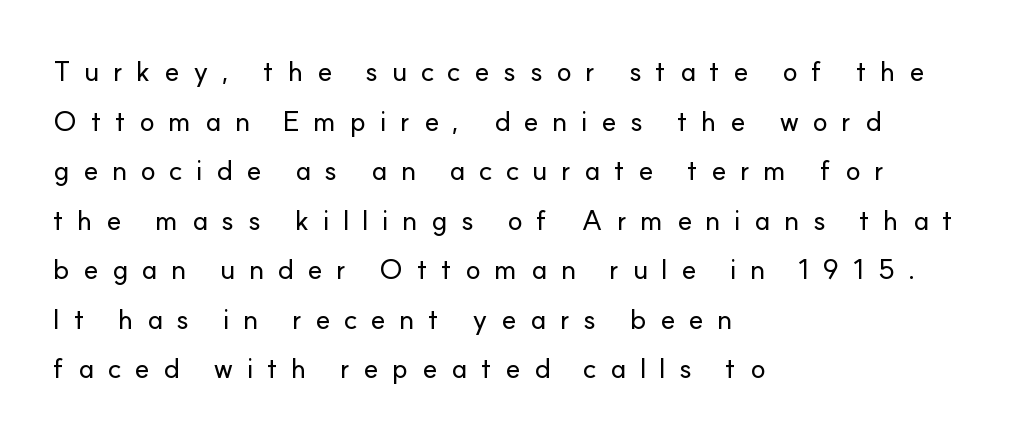
The image shows 28 px sans-serif type, upright; set left-aligned, line spacing 1.77x, unusually wide letter spacing (+0.48 em), not underlined; low stroke contrast and a small x-height.
